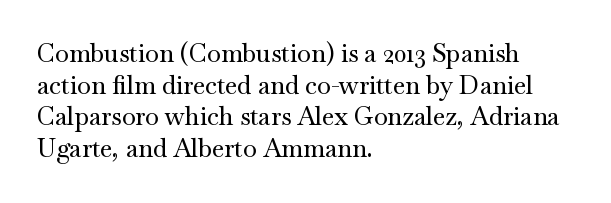
Q: Is the text italic (slanted)? A: No, it is upright.
Q: Is the text underlined? A: No.
Q: How is the paragraph aligned? A: Left-aligned.
Q: Is the spacing between letters normal or unusually wide? A: Normal.
Q: Is the spacing between lines tight, normal or loose? A: Normal.
